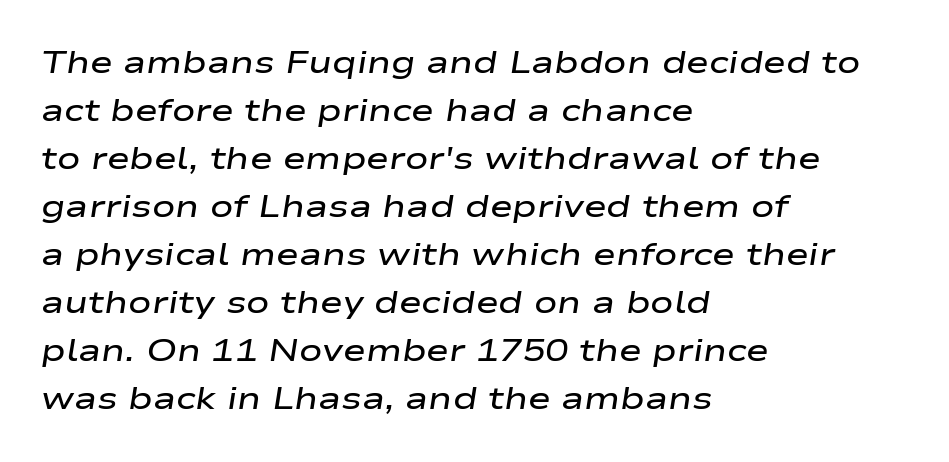
{"italic": "yes", "lean": "right", "slant_degrees": 9, "bold": "semi", "weight": "semibold", "width": "wide", "stroke_contrast": "low", "x_height": "medium", "monospaced": "no", "underline": "no", "align": "left", "line_spacing": "normal", "line_spacing_ratio": 1.55, "letter_spacing": "normal", "letter_spacing_em": 0.0, "glyph_px": 31}
